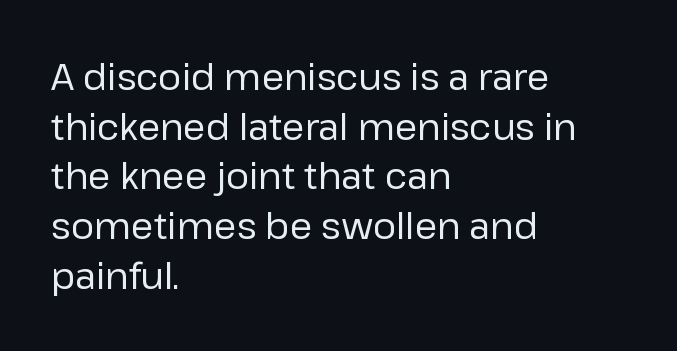
Looks like regular typesetting: each glyph gets only the width it needs. Spacing between characters is what you'd get straight out of the box. Notice how the passage keeps a crisp vertical edge on the left only. Stroke mass is kept to a normal reading level or below. If you measured baseline to baseline, you'd find a middling distance.
